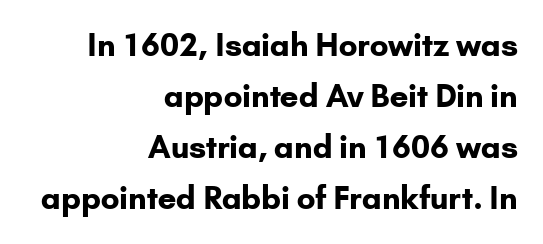
{"serif": "no", "italic": "no", "bold": "yes", "weight": "bold", "width": "normal", "stroke_contrast": "low", "x_height": "small", "monospaced": "no", "underline": "no", "align": "right", "line_spacing": "normal", "line_spacing_ratio": 1.65, "letter_spacing": "normal", "letter_spacing_em": 0.0, "glyph_px": 31}
